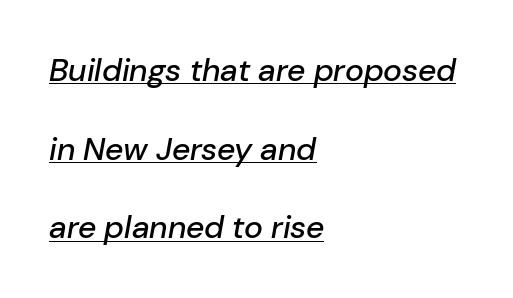
{"italic": "yes", "lean": "right", "slant_degrees": 10, "width": "normal", "stroke_contrast": "low", "x_height": "medium", "monospaced": "no", "underline": "yes", "align": "left", "line_spacing": "loose", "line_spacing_ratio": 2.46, "letter_spacing": "normal", "letter_spacing_em": 0.0, "glyph_px": 32}
